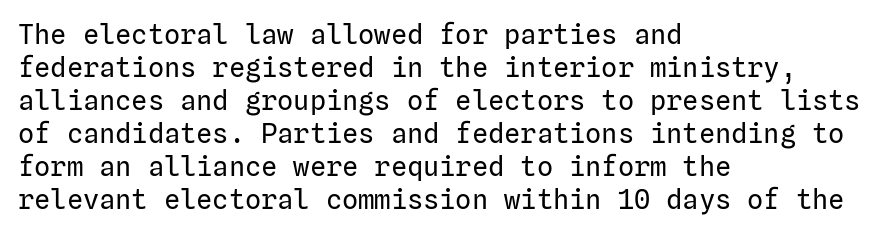
The image shows 27 px text type, upright; set left-aligned, line spacing 1.22x, normal letter spacing, not underlined.
